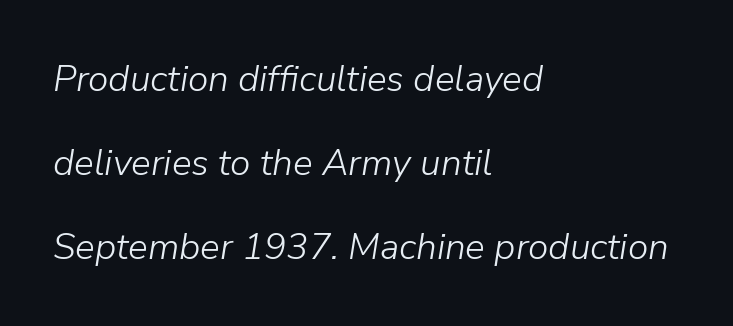
Q: Is the text bold? A: No.
Q: Is the text italic (slanted)? A: Yes, it leans right by about 9 degrees.
Q: Is the text underlined? A: No.
Q: How is the paragraph aligned? A: Left-aligned.
Q: Is the spacing between letters normal or unusually wide? A: Normal.
Q: Is the spacing between lines tight, normal or loose? A: Loose.
Q: Width (condensed, normal, or wide)? A: Normal.
Q: Stroke contrast? A: Low.
Q: x-height? A: Medium.
Q: Monospaced? A: No.
